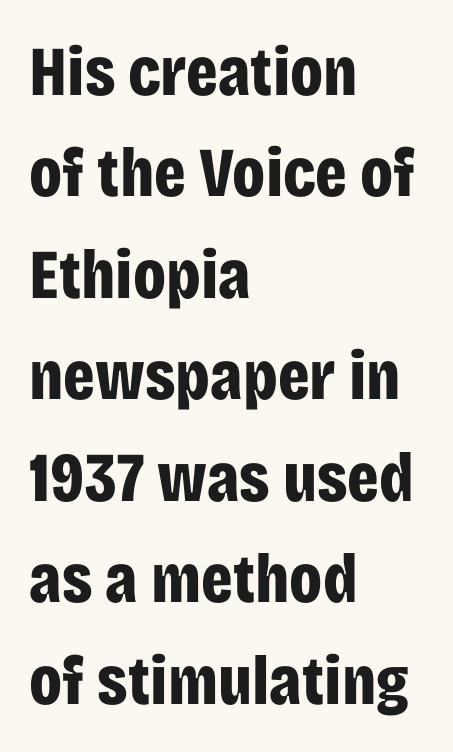
{"serif": "no", "italic": "no", "bold": "yes", "weight": "bold", "width": "condensed", "stroke_contrast": "low", "x_height": "large", "monospaced": "no", "underline": "no", "align": "left", "line_spacing": "normal", "line_spacing_ratio": 1.45, "letter_spacing": "normal", "letter_spacing_em": 0.0, "glyph_px": 70}
